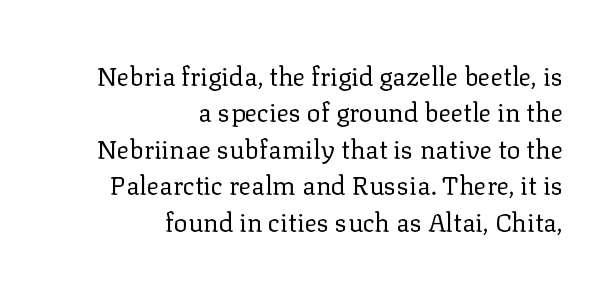
The image shows 26 px text type, upright; set right-aligned, normal line spacing (1.4x), normal letter spacing, not underlined.
